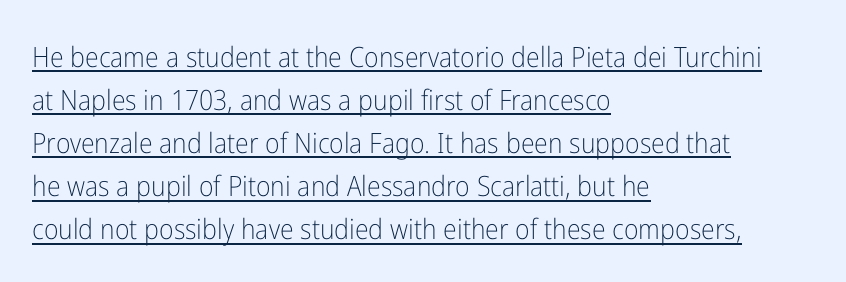
No extra tracking has been applied to these lines. The glyphs in this specimen are sans serif. A typesetter would call this proportional, since set widths differ per character. Posture: upright roman.
